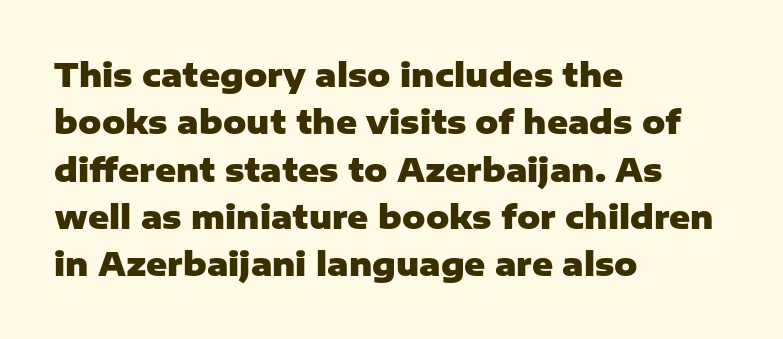
{"serif": "no", "italic": "no", "bold": "yes", "weight": "heavy", "width": "normal", "stroke_contrast": "low", "x_height": "medium", "monospaced": "no", "underline": "no", "align": "left", "line_spacing": "normal", "line_spacing_ratio": 1.48, "letter_spacing": "normal", "letter_spacing_em": 0.0, "glyph_px": 32}
